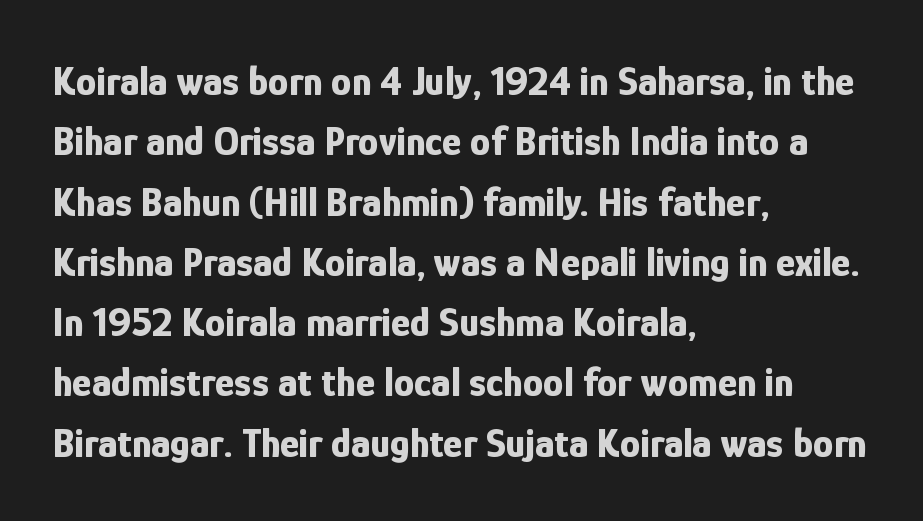
{"serif": "no", "italic": "no", "bold": "yes", "weight": "bold", "width": "condensed", "stroke_contrast": "low", "x_height": "medium", "monospaced": "no", "underline": "no", "align": "left", "line_spacing": "normal", "line_spacing_ratio": 1.47, "letter_spacing": "normal", "letter_spacing_em": 0.0, "glyph_px": 41}
